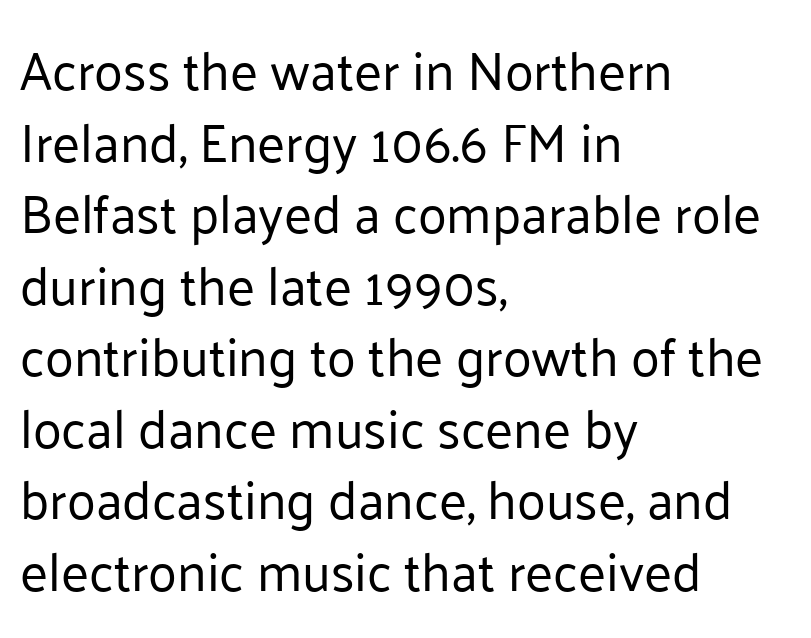
Typographically, this falls in the sans-serif category. The specimen omits any rule beneath the text block's lines. The passage shown is typed in a proportional face where columns would drift. The letters sit at their default tracking, neither squeezed nor spread.
